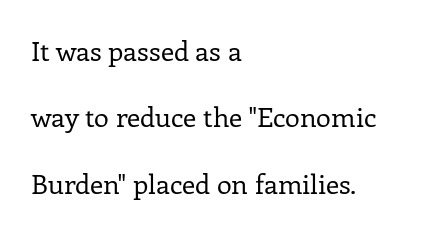
{"italic": "no", "bold": "no", "underline": "no", "align": "left", "line_spacing": "loose", "line_spacing_ratio": 2.46, "letter_spacing": "normal", "letter_spacing_em": 0.0, "glyph_px": 27}
